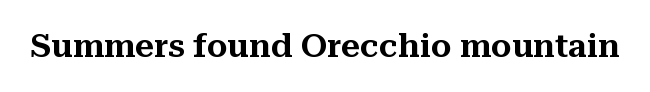
{"serif": "yes", "italic": "no", "width": "normal", "stroke_contrast": "medium", "x_height": "medium", "monospaced": "no", "underline": "no", "letter_spacing": "normal", "letter_spacing_em": 0.0, "glyph_px": 33}
